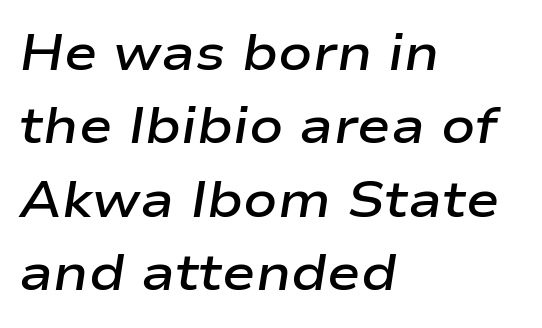
The image shows 50 px semibold, wide type, italic (leaning right); set left-aligned, normal line spacing (1.47x), normal letter spacing, not underlined; low stroke contrast and a medium x-height.
